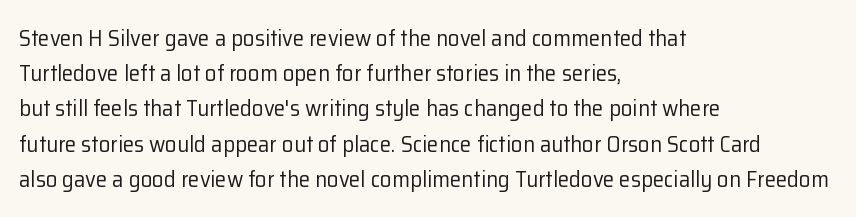
Q: Is the text bold? A: No.
Q: Is the text italic (slanted)? A: No, it is upright.
Q: Is the text underlined? A: No.
Q: How is the paragraph aligned? A: Left-aligned.
Q: Is the spacing between letters normal or unusually wide? A: Normal.
Q: Is the spacing between lines tight, normal or loose? A: Normal.
